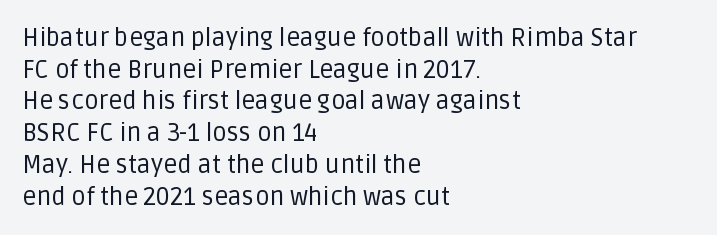
Q: Is the text bold? A: No.
Q: Is the text italic (slanted)? A: No, it is upright.
Q: Is the text underlined? A: No.
Q: How is the paragraph aligned? A: Left-aligned.
Q: Is the spacing between letters normal or unusually wide? A: Normal.
Q: Is the spacing between lines tight, normal or loose? A: Normal.
